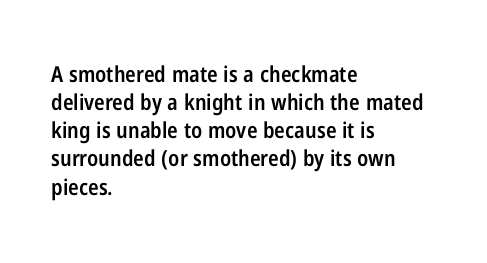
Q: Is the text bold? A: Semi-bold.
Q: Is the text italic (slanted)? A: No, it is upright.
Q: Is the text underlined? A: No.
Q: How is the paragraph aligned? A: Left-aligned.
Q: Is the spacing between letters normal or unusually wide? A: Normal.
Q: Is the spacing between lines tight, normal or loose? A: Normal.
